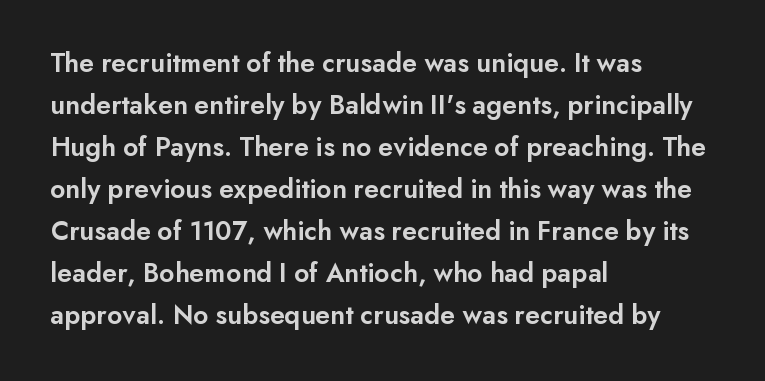
The image shows 28 px semibold sans-serif type, upright; set left-aligned, normal line spacing (1.5x), normal letter spacing, not underlined; low stroke contrast and a small x-height.
